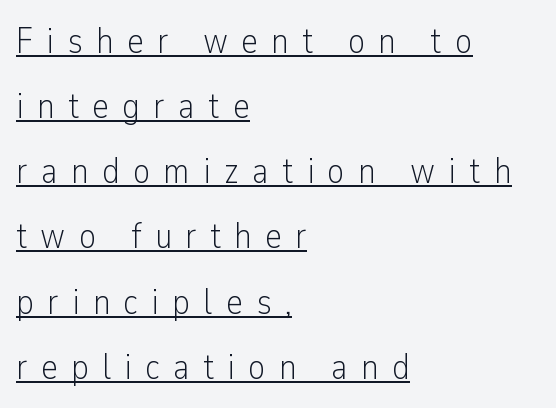
You can tell it's not italic because the verticals are truly vertical. The passage shown is typed in a proportional face where columns would drift. A sans-serif font was chosen for this passage. Visually the block forms a straight wall on the left and a jagged coastline on the right.
